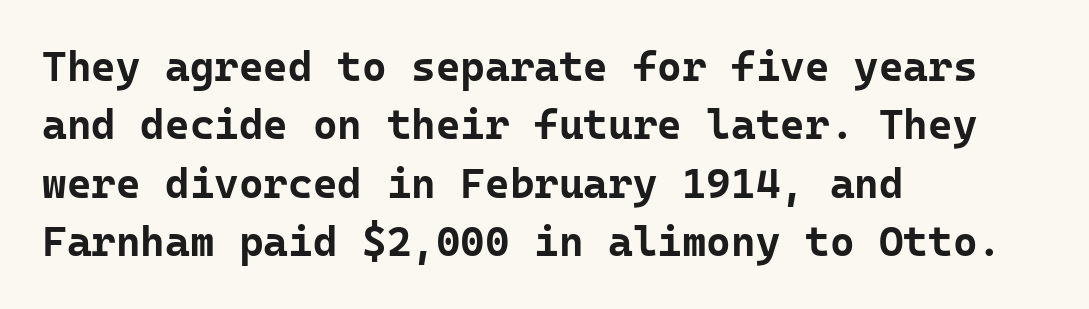
The image shows 42 px bold sans-serif type, upright, monospaced; set left-aligned, normal line spacing (1.39x), normal letter spacing, not underlined; low stroke contrast and a medium x-height.
